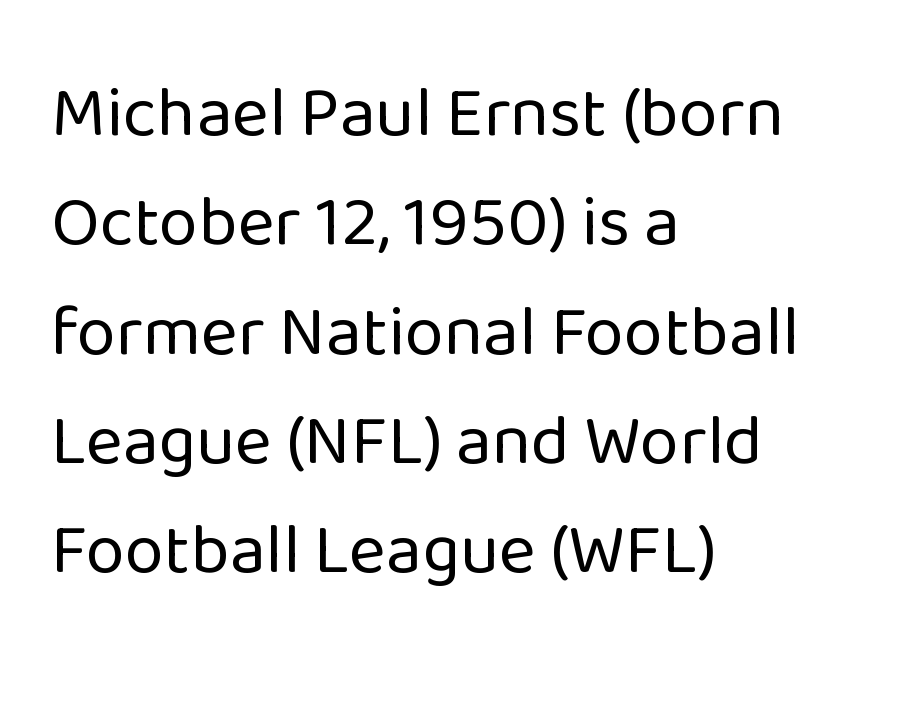
The image shows 71 px regular-weight sans-serif type, upright; set left-aligned, normal line spacing (1.54x), normal letter spacing, not underlined; low stroke contrast and a medium x-height.
